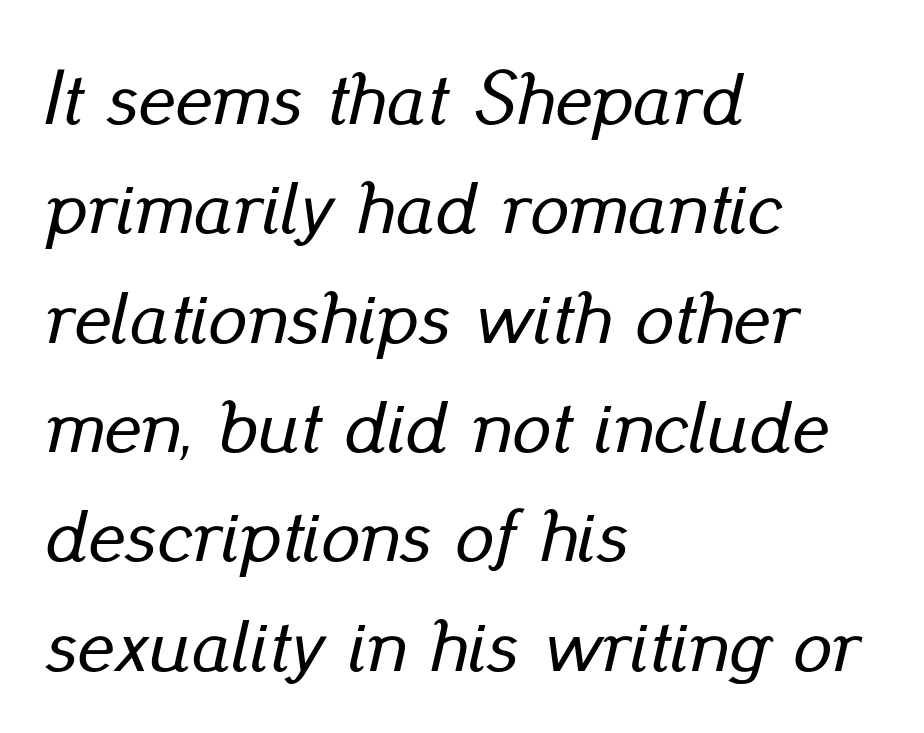
Proportional: the letters do not fall into vertical columns. The glyphs are unaccompanied by any horizontal stroke below them. A typesetter would call this zero additional tracking. There's an unmistakable incline to the writing here.
